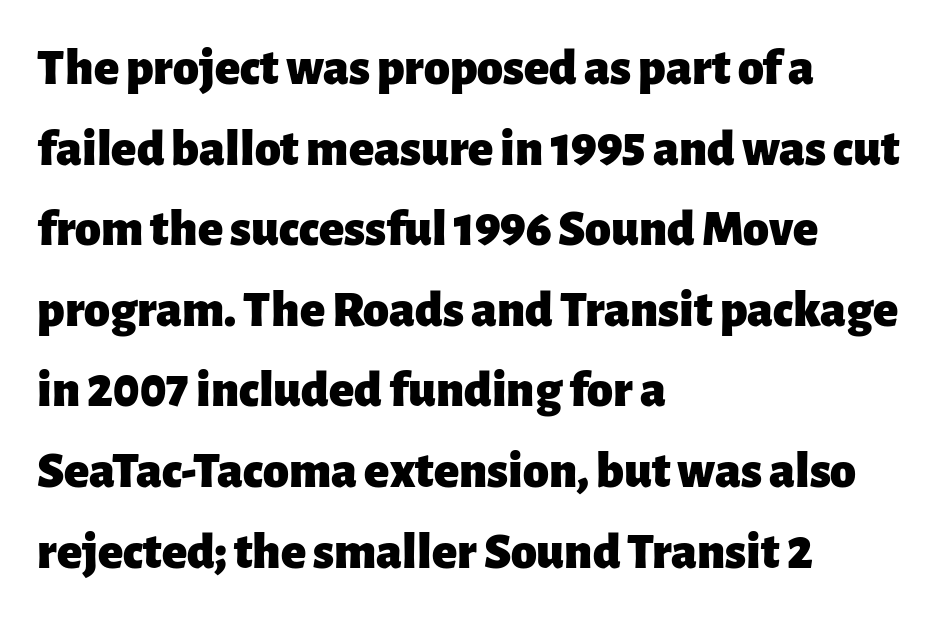
The image shows 52 px heavy sans-serif type, upright; set left-aligned, normal line spacing (1.55x), normal letter spacing, not underlined; low stroke contrast and a medium x-height.
